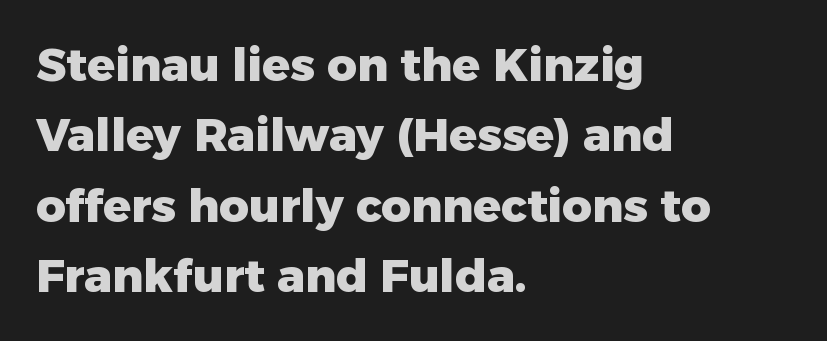
The image shows 46 px heavy sans-serif type, upright; set left-aligned, normal line spacing (1.53x), normal letter spacing, not underlined; low stroke contrast and a medium x-height.
